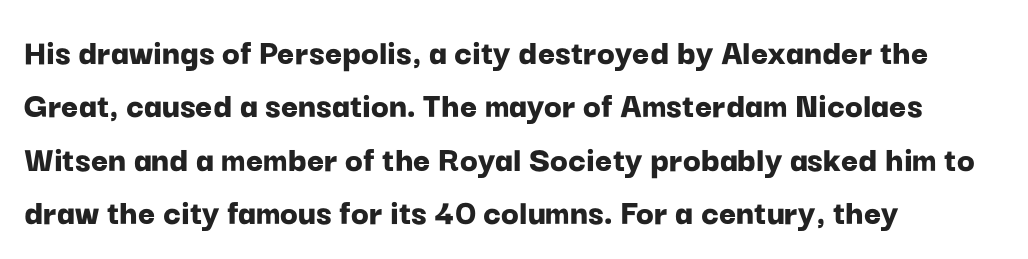
The face used here has the dense, thick strokes of a bold. Check under the words: just untouched page. Caption: multi-line text, flush left, ragged right. The face used here is rendered with its standard letterfit. Spacing verdict: proportional, widths tailored to each character.
